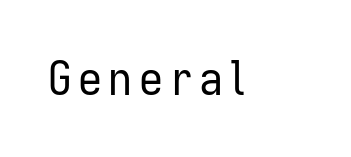
{"serif": "no", "italic": "no", "bold": "no", "weight": "regular", "width": "condensed", "stroke_contrast": "low", "x_height": "medium", "monospaced": "no", "underline": "no", "glyph_px": 48}
